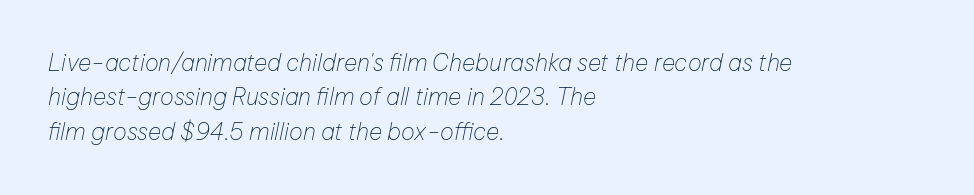
Only glyphs here, with clear space below each row. Compared with typical paragraphs, the rows here are spaced about the same. These lines stack with their left ends in a neat column. Look at the tracking — it's just the regular setting, nothing added. Rendered with sloped, italic letterforms. Nothing heavy about these letters — not bold at all.
